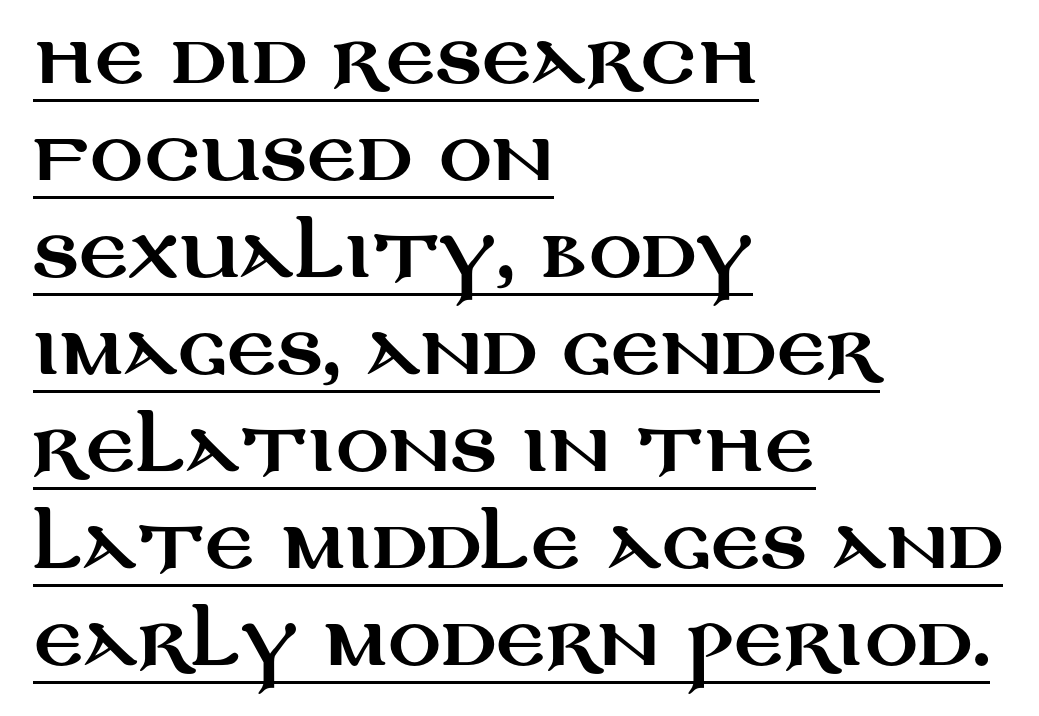
The image shows 66 px wide sans-serif type, upright; set left-aligned, normal line spacing (1.47x), normal letter spacing, underlined; medium stroke contrast and a large x-height.
